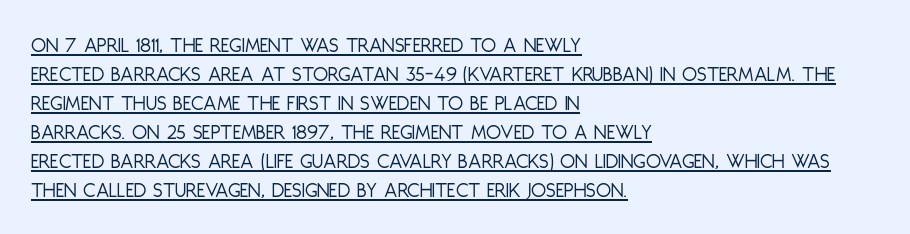
Line beginnings align vertically; line endings do not. Notice how the stems are strictly vertical — no italics here. A baseline rule has been typeset under these characters. This sample uses plain, unmodified letter spacing. The face looks like a standard text weight, possibly lighter. The designer left line spacing at the default.
